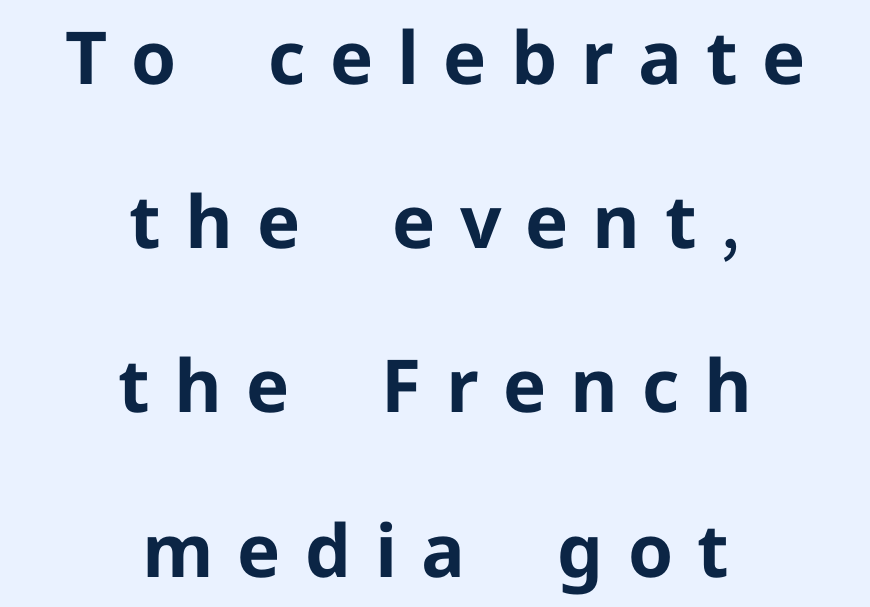
Q: Is the text bold? A: Yes.
Q: Is the text italic (slanted)? A: No, it is upright.
Q: Is the typeface a serif or a sans-serif typeface? A: Sans-serif.
Q: Is the text underlined? A: No.
Q: How is the paragraph aligned? A: Centered.
Q: Is the spacing between letters normal or unusually wide? A: Unusually wide.
Q: Is the spacing between lines tight, normal or loose? A: Loose.
Q: Width (condensed, normal, or wide)? A: Normal.
Q: Stroke contrast? A: Low.
Q: x-height? A: Medium.
Q: Monospaced? A: No.
